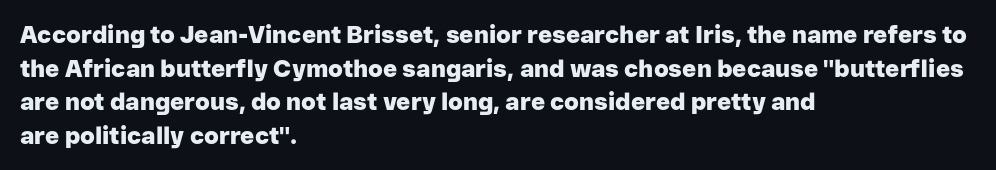
Any mark beneath the type? The region is blank. Regular leading. The face used here is rendered with its standard letterfit. These words are printed bold, with thick strokes throughout. Italic? Not at all — the glyphs are vertical. Left-aligned paragraph, ragged on the right.
